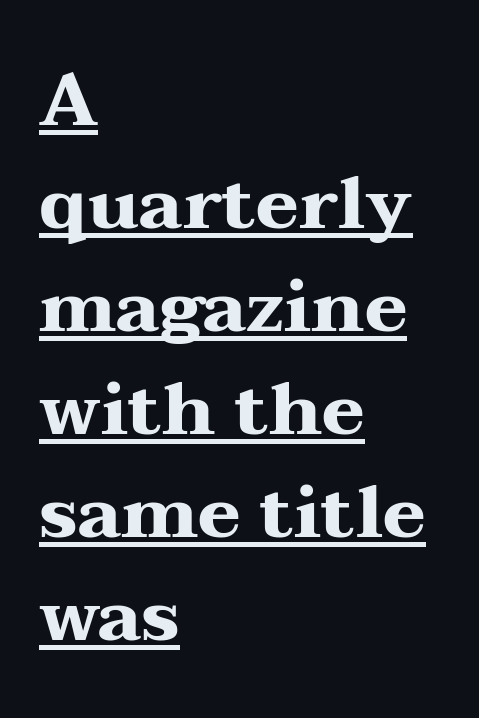
{"serif": "yes", "italic": "no", "bold": "yes", "weight": "heavy", "width": "wide", "stroke_contrast": "medium", "x_height": "medium", "monospaced": "no", "underline": "yes", "align": "left", "line_spacing": "normal", "line_spacing_ratio": 1.41, "letter_spacing": "normal", "letter_spacing_em": 0.0, "glyph_px": 73}
